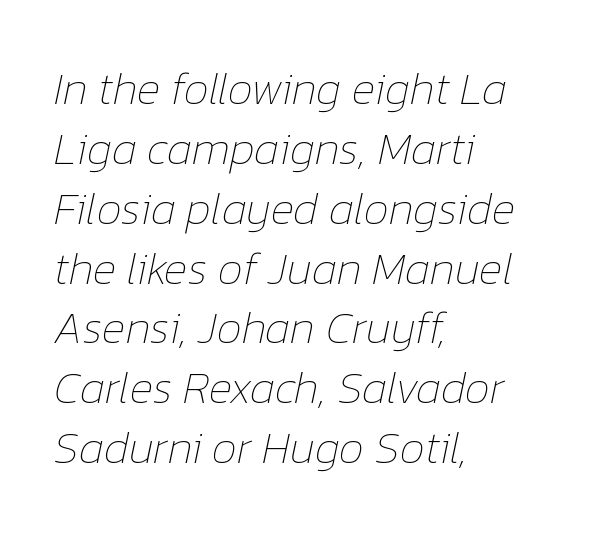
Is this a fixed-width face? No — the glyphs have proportional, varying widths. These lines were composed using italics. No extra ink here — the face is not bold. Is there much room between lines? A standard amount, neither cramped nor airy. Tracking value appears to be zero — textbook default spacing.
